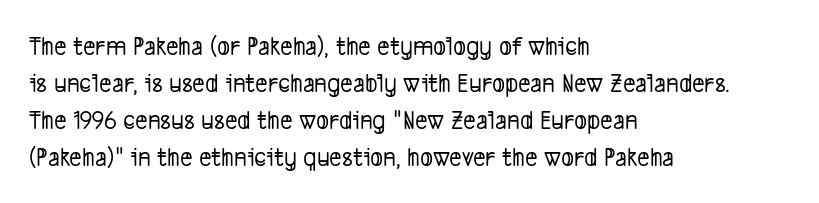
{"underline": "no", "align": "left", "line_spacing": "normal", "line_spacing_ratio": 1.37, "letter_spacing": "normal", "letter_spacing_em": 0.0, "glyph_px": 27}
